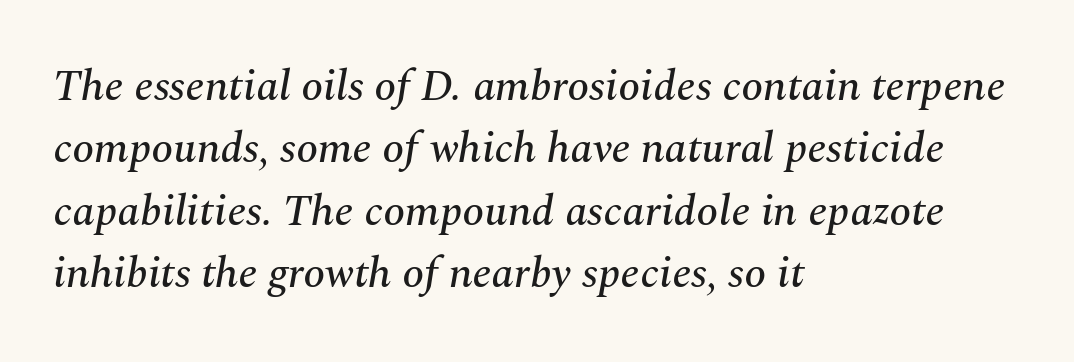
Yep, that's italic — everything's leaning. One glance says typical: line gaps are just what's usual. The lines are quadded left. This is serif lettering, the kind often seen in printed books. A clean baseline with only descenders dipping below it. Does extra space separate the letters? No, they use regular spacing.
